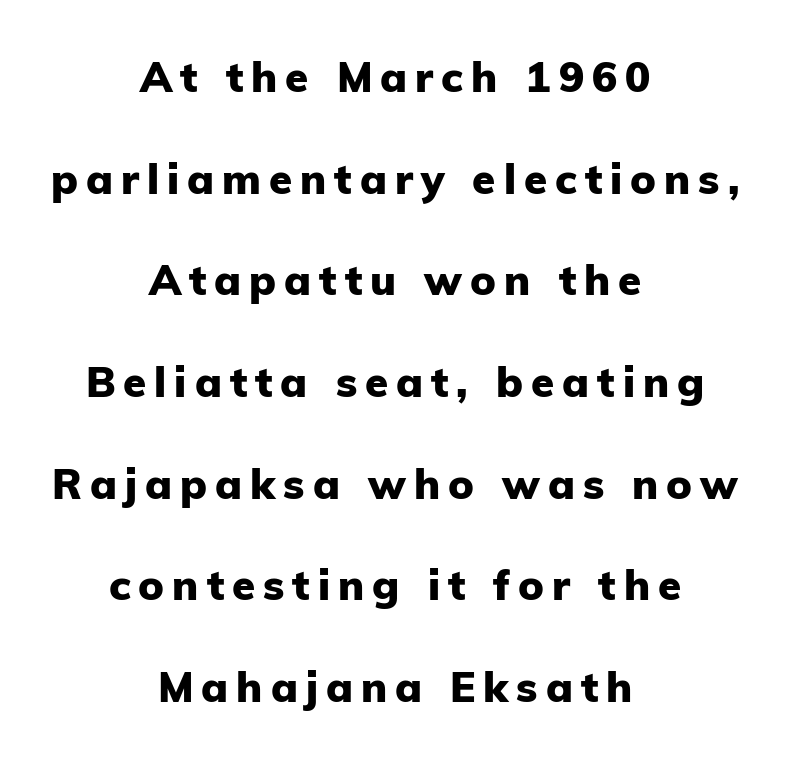
{"serif": "no", "italic": "no", "bold": "yes", "weight": "heavy", "width": "normal", "stroke_contrast": "low", "x_height": "medium", "monospaced": "no", "underline": "no", "align": "center", "line_spacing": "loose", "line_spacing_ratio": 2.42, "glyph_px": 42}
